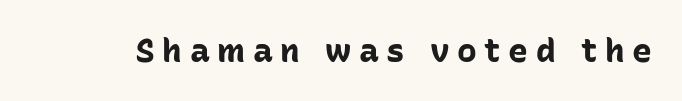
The image shows 33 px bold sans-serif type, upright; set unusually wide letter spacing (+0.23 em), not underlined; low stroke contrast and a medium x-height.
